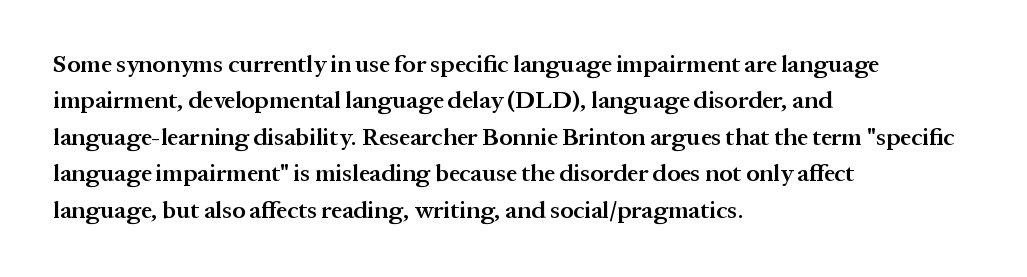
Q: Is the text bold? A: Semi-bold.
Q: Is the text italic (slanted)? A: No, it is upright.
Q: Is the text underlined? A: No.
Q: How is the paragraph aligned? A: Left-aligned.
Q: Is the spacing between letters normal or unusually wide? A: Normal.
Q: Is the spacing between lines tight, normal or loose? A: Normal.
